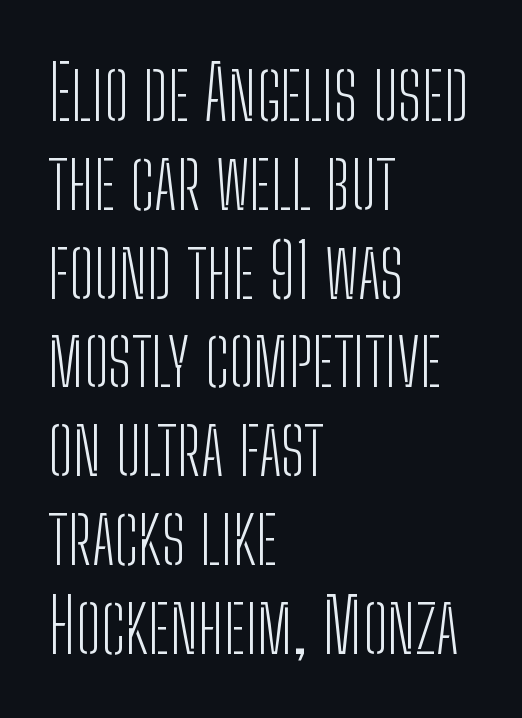
The image shows 74 px light, condensed sans-serif type, upright; set left-aligned, line spacing 1.2x, normal letter spacing, not underlined; low stroke contrast and a medium x-height.
